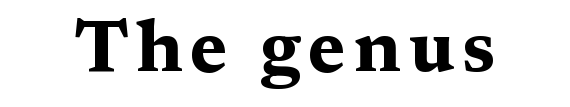
{"serif": "yes", "italic": "no", "bold": "yes", "weight": "bold", "width": "wide", "stroke_contrast": "medium", "x_height": "medium", "monospaced": "no", "underline": "no", "glyph_px": 74}
